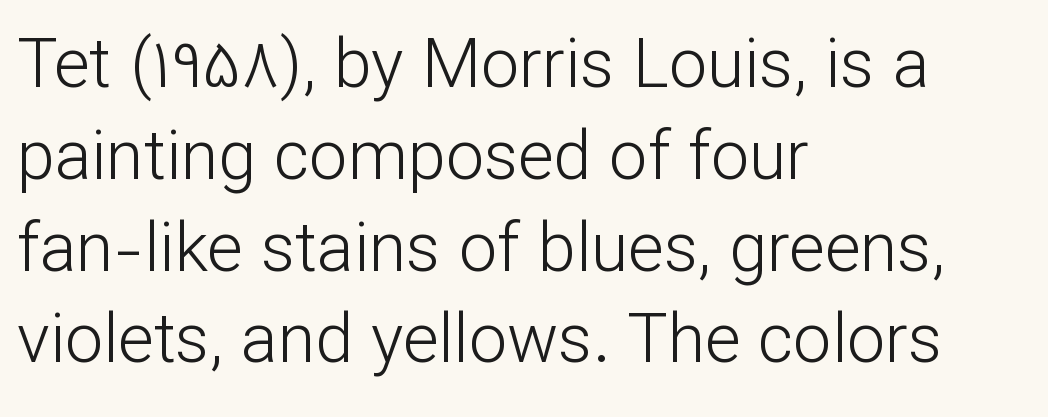
Q: Is the text bold? A: No.
Q: Is the text italic (slanted)? A: No, it is upright.
Q: Is the typeface a serif or a sans-serif typeface? A: Sans-serif.
Q: Is the text underlined? A: No.
Q: How is the paragraph aligned? A: Left-aligned.
Q: Is the spacing between letters normal or unusually wide? A: Normal.
Q: Is the spacing between lines tight, normal or loose? A: Normal.
Q: Width (condensed, normal, or wide)? A: Normal.
Q: Stroke contrast? A: Low.
Q: x-height? A: Medium.
Q: Monospaced? A: No.
